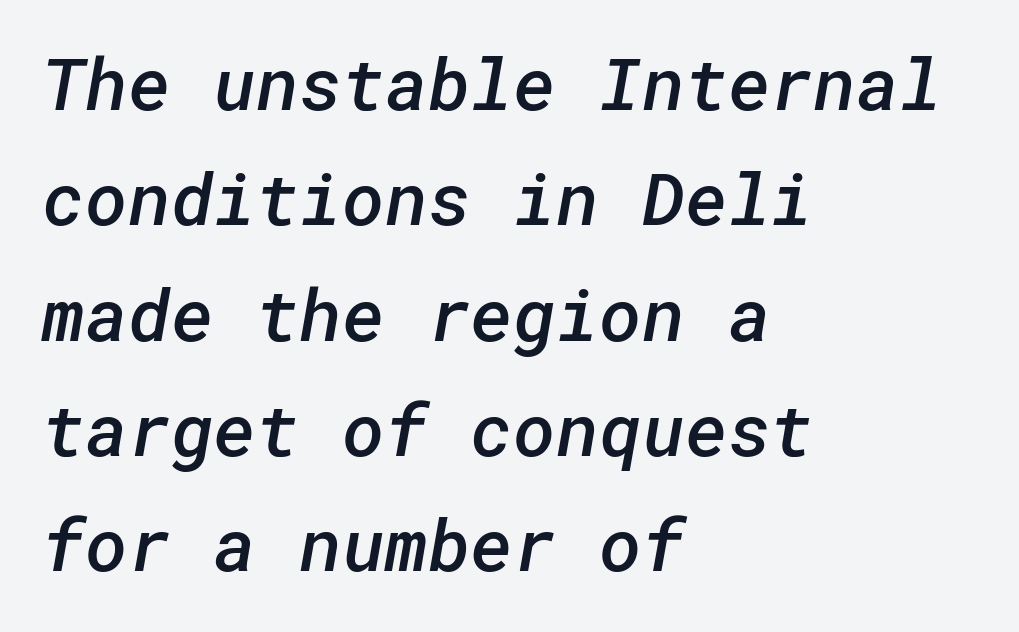
Q: Is the text bold? A: Semi-bold.
Q: Is the typeface a serif or a sans-serif typeface? A: Sans-serif.
Q: Is the text underlined? A: No.
Q: How is the paragraph aligned? A: Left-aligned.
Q: Is the spacing between letters normal or unusually wide? A: Normal.
Q: Is the spacing between lines tight, normal or loose? A: Normal.
Q: Width (condensed, normal, or wide)? A: Normal.
Q: Stroke contrast? A: Low.
Q: x-height? A: Medium.
